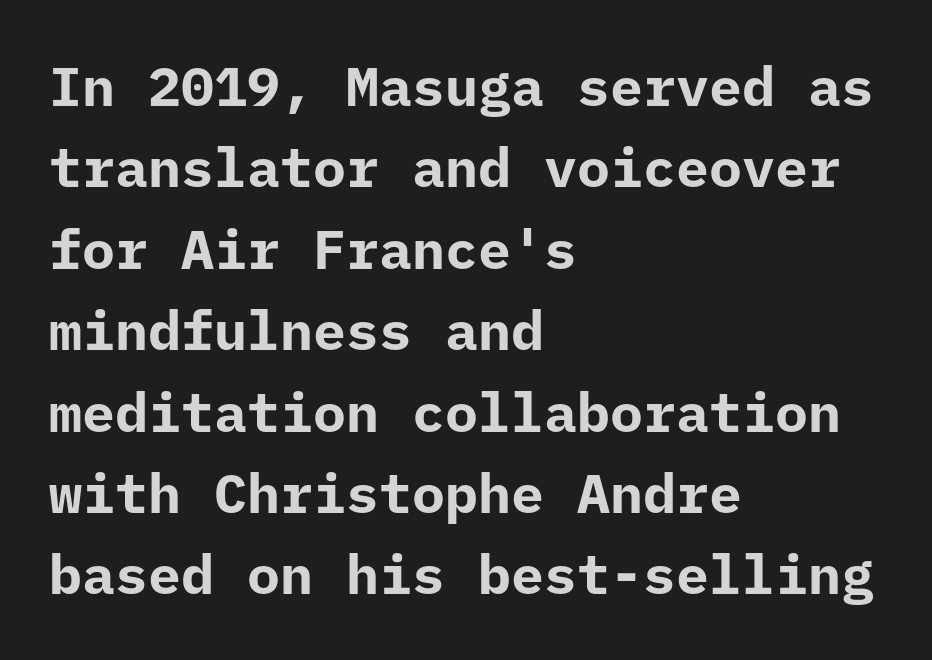
This is heavy type, rendered in bold. I'd call this a sans setting — the letters go barefoot. The line-height multiplier appears to be the usual default. Think of a typewriter: that constant character pitch is what you see here.
